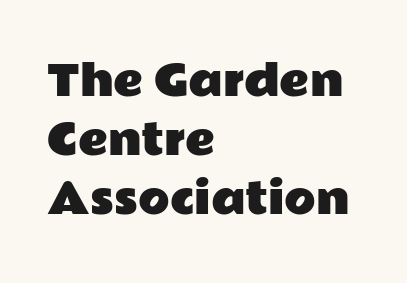
{"serif": "no", "italic": "no", "width": "wide", "stroke_contrast": "low", "x_height": "medium", "monospaced": "no", "underline": "no", "align": "left", "line_spacing": "normal", "line_spacing_ratio": 1.44, "letter_spacing": "normal", "letter_spacing_em": 0.0, "glyph_px": 41}
